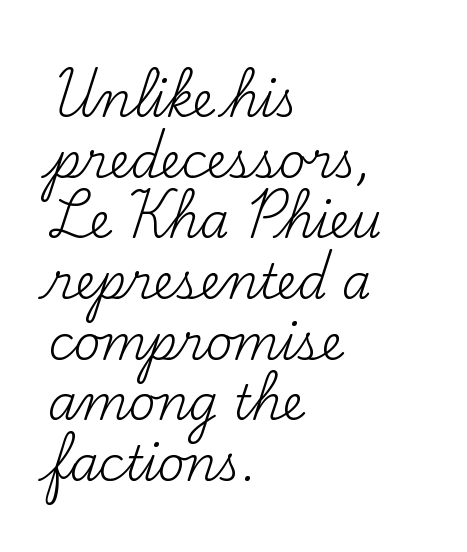
The paragraph has a hard left edge and a soft right edge. Underlining? Definitely not there. Do the characters align in a grid? No, the font is proportional.
